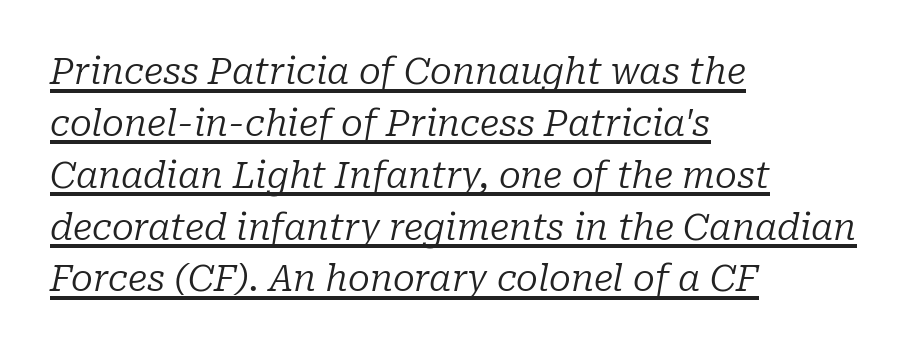
{"serif": "yes", "italic": "yes", "lean": "right", "slant_degrees": 10, "bold": "no", "weight": "regular", "width": "normal", "stroke_contrast": "low", "x_height": "medium", "monospaced": "no", "underline": "yes", "align": "left", "line_spacing": "normal", "line_spacing_ratio": 1.44, "letter_spacing": "normal", "letter_spacing_em": 0.0, "glyph_px": 36}
